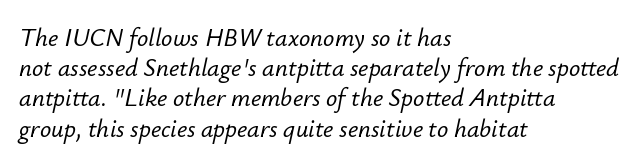
The lettering tilts uniformly, giving the passage an italic look. No word sits above an underline. The type is set solid horizontally, with unmodified tracking. Reading down the block, your eye returns to a fixed left position each line.
